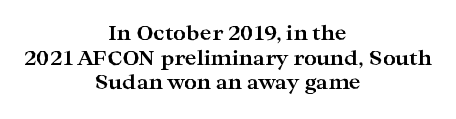
Q: Is the text bold? A: Yes.
Q: Is the text italic (slanted)? A: No, it is upright.
Q: Is the text underlined? A: No.
Q: How is the paragraph aligned? A: Centered.
Q: Is the spacing between letters normal or unusually wide? A: Normal.
